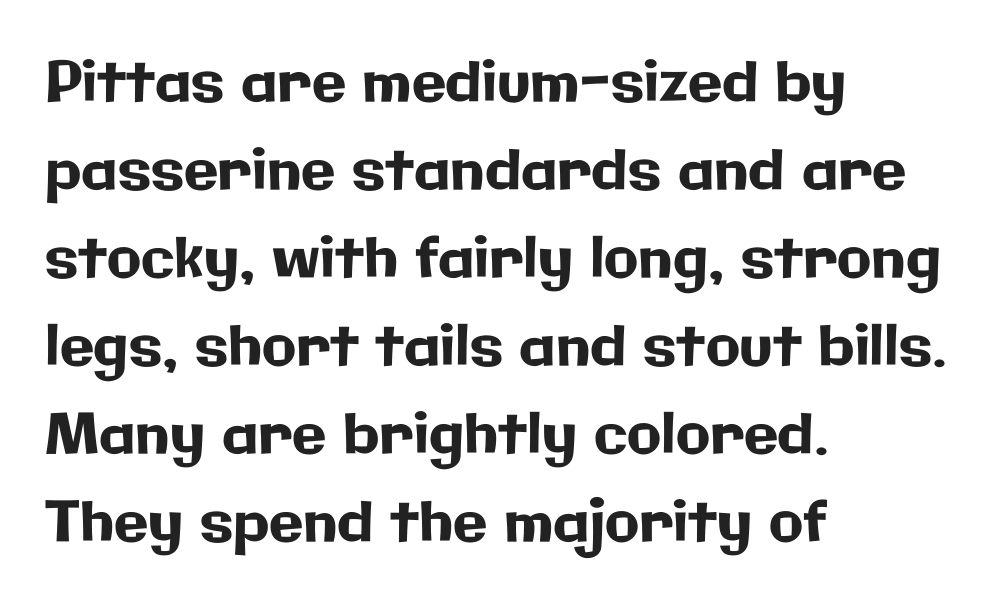
The image shows 56 px sans-serif type, upright; set left-aligned, normal line spacing (1.57x), normal letter spacing, not underlined; low stroke contrast and a medium x-height.
